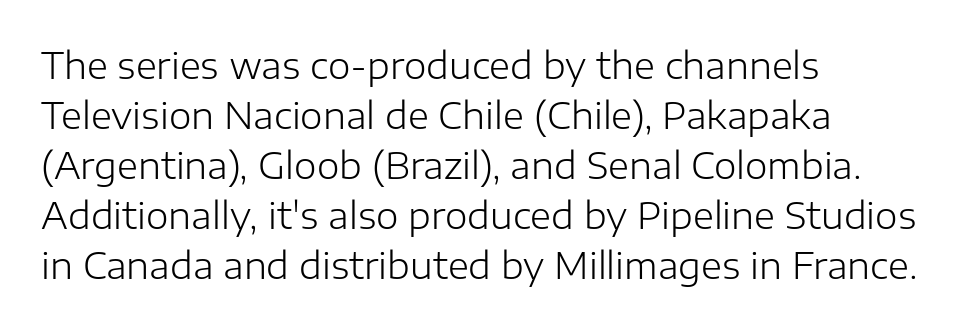
Q: Is the text bold? A: No.
Q: Is the text italic (slanted)? A: No, it is upright.
Q: Is the typeface a serif or a sans-serif typeface? A: Sans-serif.
Q: Is the text underlined? A: No.
Q: How is the paragraph aligned? A: Left-aligned.
Q: Is the spacing between letters normal or unusually wide? A: Normal.
Q: Is the spacing between lines tight, normal or loose? A: Normal.
Q: Width (condensed, normal, or wide)? A: Normal.
Q: Stroke contrast? A: Low.
Q: x-height? A: Medium.
Q: Monospaced? A: No.
